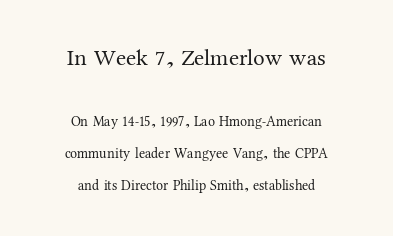
Q: Is the text bold? A: No.
Q: Is the text italic (slanted)? A: No, it is upright.
Q: Is the text underlined? A: No.
Q: How is the paragraph aligned? A: Centered.
Q: Is the spacing between letters normal or unusually wide? A: Normal.
Q: Is the spacing between lines tight, normal or loose? A: Loose.
Q: Which block of text is set in a larger size, the first (top) or the second (bottom)? A: The first (top) one.
